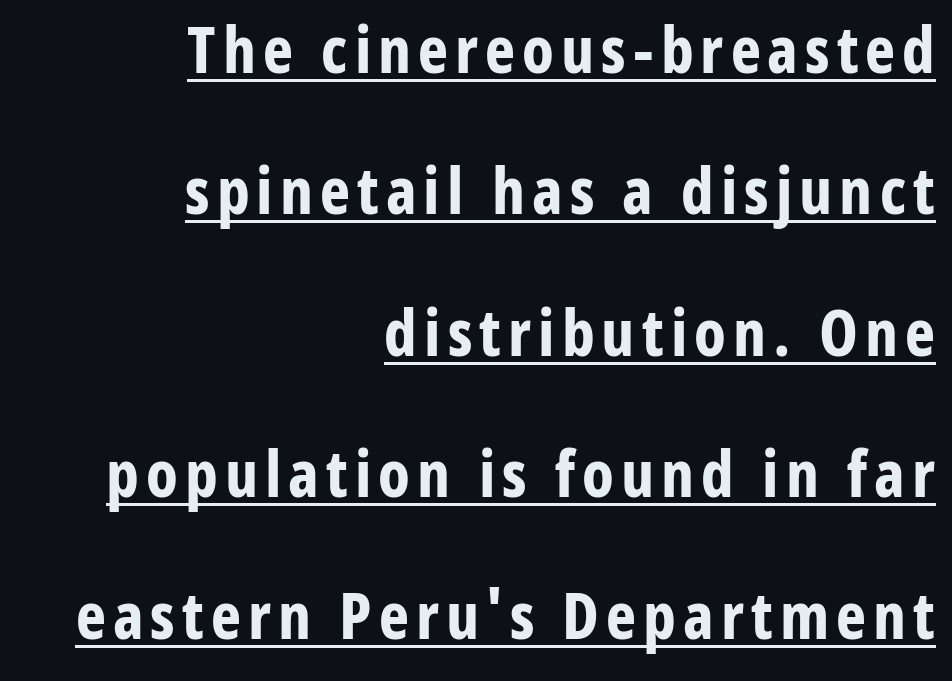
The image shows 64 px bold, condensed sans-serif type, upright; set right-aligned, loose line spacing (2.21x), underlined; low stroke contrast and a medium x-height.
